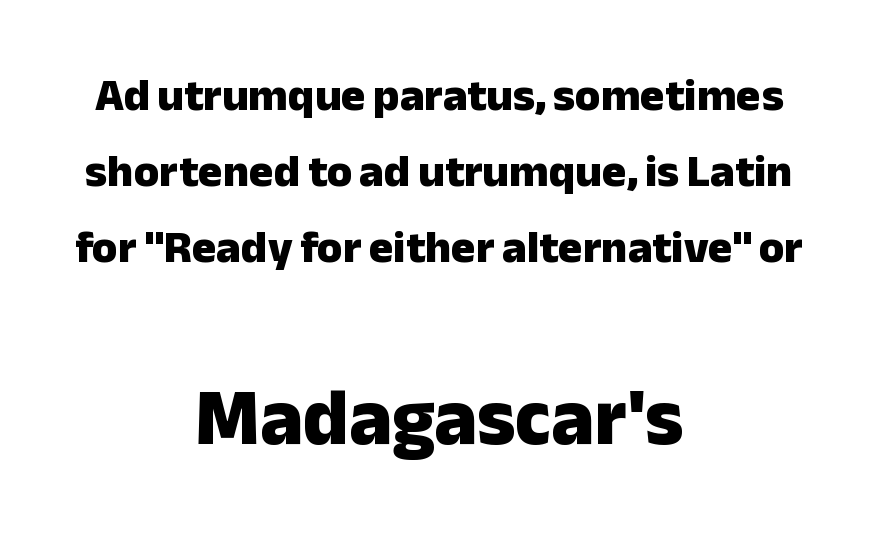
{"serif": "no", "italic": "no", "bold": "yes", "weight": "heavy", "width": "normal", "stroke_contrast": "low", "x_height": "medium", "monospaced": "no", "underline": "no", "align": "center", "line_spacing": "normal", "line_spacing_ratio": 1.65, "letter_spacing": "normal", "letter_spacing_em": 0.0, "larger_block": "second", "size_ratio": 1.74, "glyph_px": 80}
